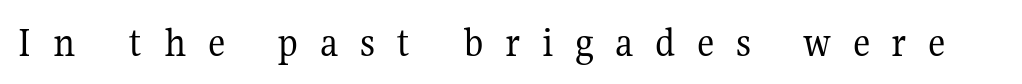
Weight: in the light-to-regular range. The passage shown is not underscored anywhere. Does the type have serifs? Yes, each stem ends in a small foot. Between one letter and the next there's a generous, obvious gap. The passage shown is typed in a proportional face where columns would drift. The typography opts for an upright posture over an oblique one.
